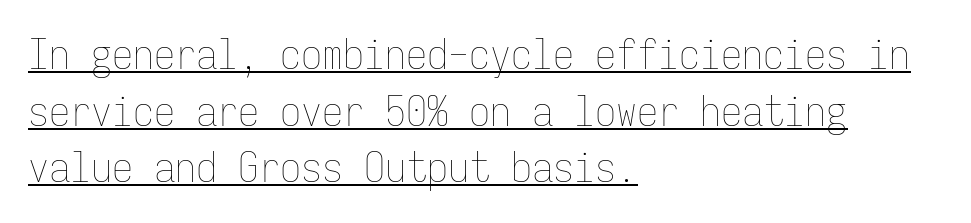
The image shows 42 px thin, condensed type, upright, monospaced; set left-aligned, normal line spacing (1.35x), normal letter spacing, underlined; low stroke contrast and a medium x-height.
